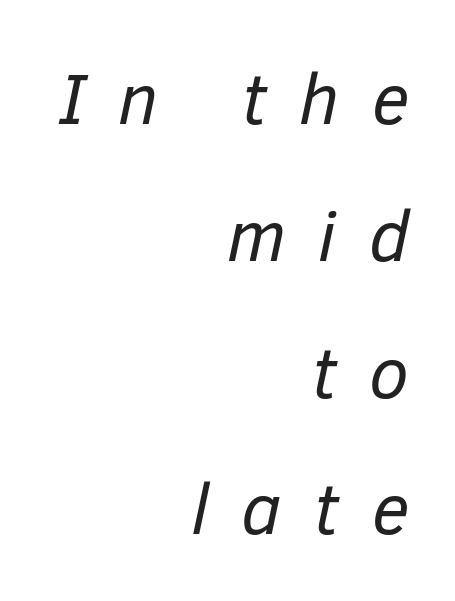
{"italic": "yes", "lean": "right", "slant_degrees": 12, "bold": "no", "weight": "regular", "width": "normal", "stroke_contrast": "low", "x_height": "medium", "monospaced": "no", "underline": "no", "align": "right", "line_spacing": "loose", "line_spacing_ratio": 1.9, "letter_spacing": "wide", "letter_spacing_em": 0.45, "glyph_px": 72}
